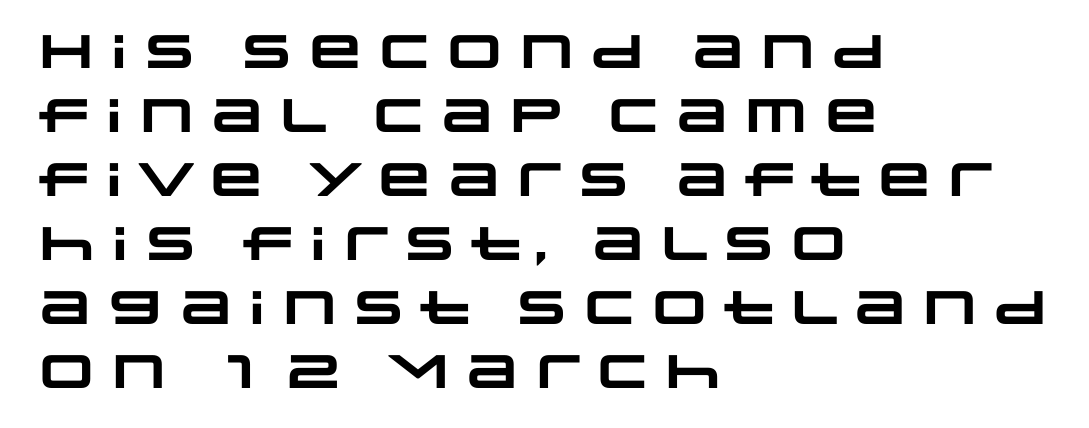
{"serif": "no", "bold": "yes", "weight": "heavy", "width": "wide", "stroke_contrast": "low", "x_height": "large", "monospaced": "no", "underline": "no", "align": "left", "line_spacing": "normal", "line_spacing_ratio": 1.36, "letter_spacing": "normal", "letter_spacing_em": 0.0, "glyph_px": 47}
